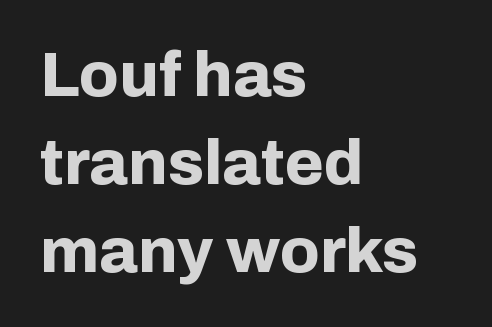
{"serif": "no", "italic": "no", "bold": "yes", "weight": "bold", "width": "normal", "stroke_contrast": "low", "x_height": "medium", "monospaced": "no", "underline": "no", "align": "left", "line_spacing": "normal", "line_spacing_ratio": 1.4, "letter_spacing": "normal", "letter_spacing_em": 0.0, "glyph_px": 63}
